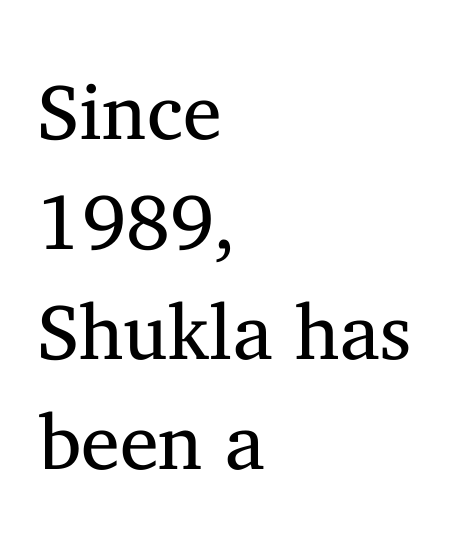
{"serif": "yes", "italic": "no", "bold": "no", "weight": "regular", "width": "normal", "stroke_contrast": "medium", "x_height": "medium", "monospaced": "no", "underline": "no", "align": "left", "line_spacing": "normal", "line_spacing_ratio": 1.41, "letter_spacing": "normal", "letter_spacing_em": 0.0, "glyph_px": 78}
